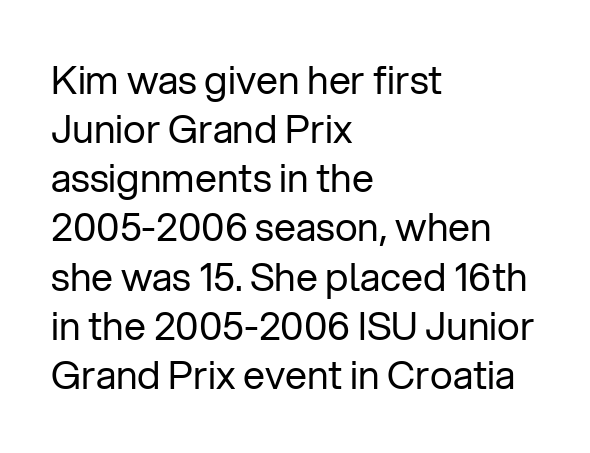
{"serif": "no", "italic": "no", "bold": "no", "weight": "regular", "width": "normal", "stroke_contrast": "low", "x_height": "medium", "monospaced": "no", "underline": "no", "align": "left", "line_spacing": "normal", "line_spacing_ratio": 1.26, "letter_spacing": "normal", "letter_spacing_em": 0.0, "glyph_px": 39}
